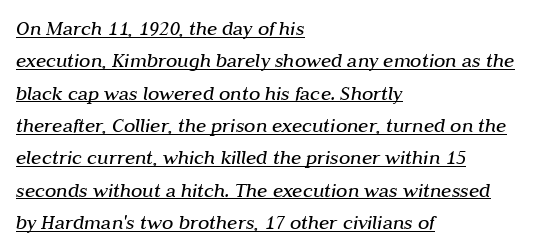
The image shows 21 px text type, italic (leaning right); set left-aligned, normal line spacing (1.54x), normal letter spacing, underlined.
